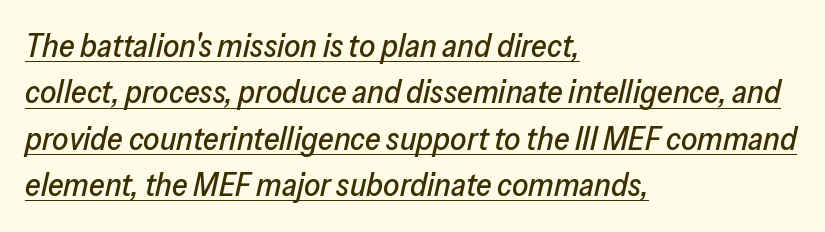
Q: Is the text italic (slanted)? A: Yes, it leans right by about 13 degrees.
Q: Is the text underlined? A: Yes.
Q: How is the paragraph aligned? A: Left-aligned.
Q: Is the spacing between letters normal or unusually wide? A: Normal.
Q: Is the spacing between lines tight, normal or loose? A: Normal.
Q: Width (condensed, normal, or wide)? A: Normal.
Q: Stroke contrast? A: Low.
Q: x-height? A: Medium.
Q: Monospaced? A: No.
